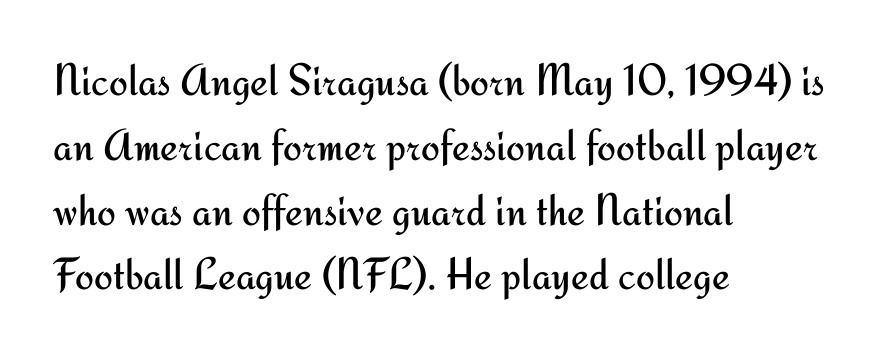
Q: Is the text bold? A: No.
Q: Is the text italic (slanted)? A: No, it is upright.
Q: Is the typeface a serif or a sans-serif typeface? A: Sans-serif.
Q: Is the text underlined? A: No.
Q: How is the paragraph aligned? A: Left-aligned.
Q: Is the spacing between letters normal or unusually wide? A: Normal.
Q: Is the spacing between lines tight, normal or loose? A: Normal.
Q: Width (condensed, normal, or wide)? A: Normal.
Q: Stroke contrast? A: Medium.
Q: x-height? A: Small.
Q: Monospaced? A: No.
